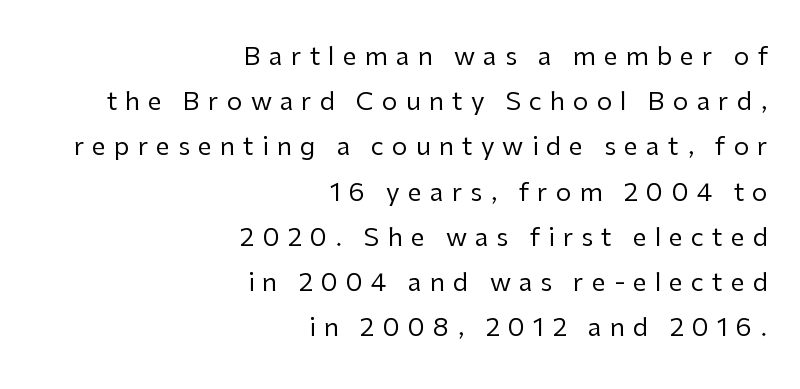
This rendering widens character spacing well past its baseline value. The letters look calm and open, with moderate or lighter stems. The letters stand straight up with perfectly vertical stems. The area under the type is left untouched. The lines in this sample share a right terminus and differ only in where they begin.
